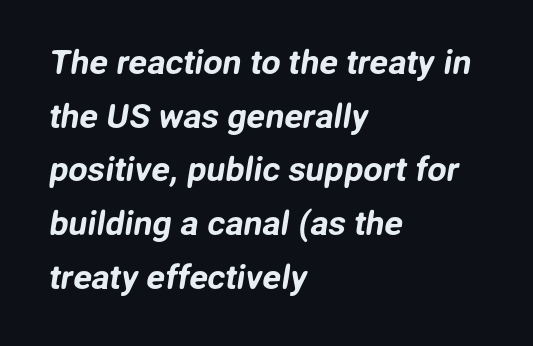
{"serif": "no", "width": "normal", "stroke_contrast": "low", "x_height": "medium", "monospaced": "no", "underline": "no", "align": "left", "line_spacing": "normal", "line_spacing_ratio": 1.58, "letter_spacing": "normal", "letter_spacing_em": 0.0, "glyph_px": 34}
